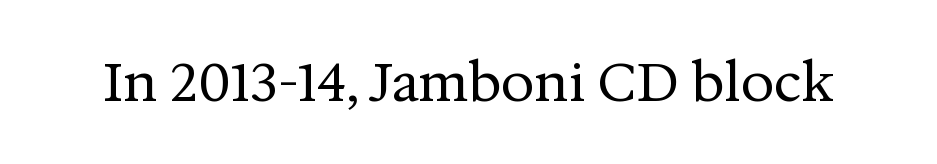
The text was rendered using a seriffed face with decorative stroke endings. On a weight scale, this lands at 450 or below. The axis of the letterforms is exactly vertical. Descender tails drop into unmarked territory.
